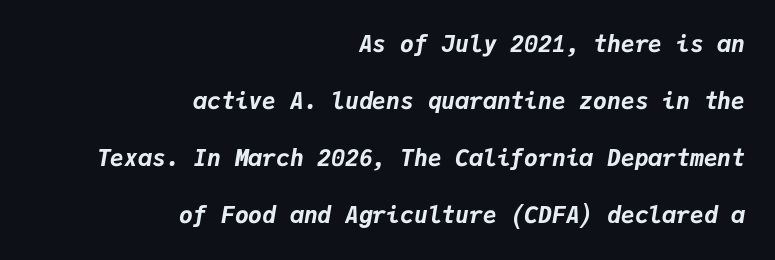
The typesetter chose a ragged-left arrangement here. The glyphs look as if they've been sheared to an angle. Between one letter and the next there's only the usual sliver of space. Descender tails drop into unmarked territory.
